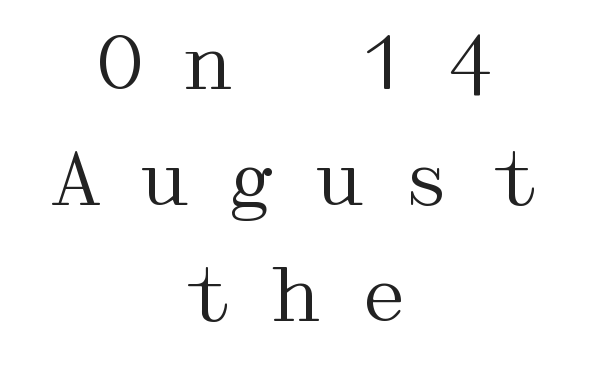
The image shows 75 px regular-weight, wide serif type, upright; set centered, normal line spacing (1.55x), unusually wide letter spacing (+0.47 em), not underlined; medium stroke contrast and a medium x-height.
